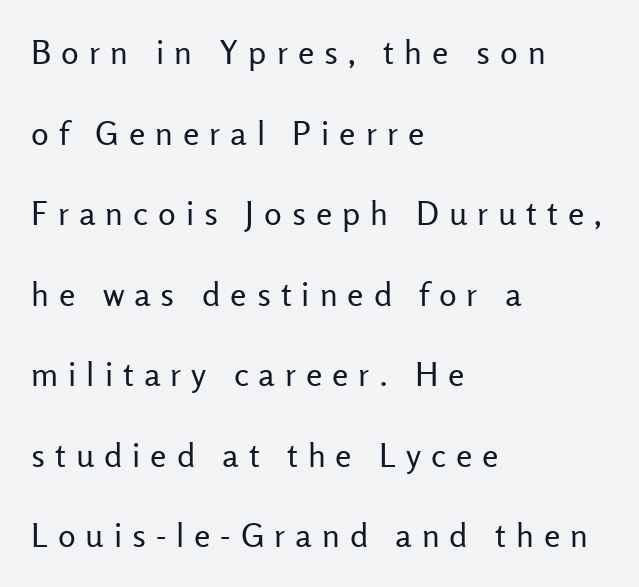
{"serif": "no", "italic": "no", "bold": "no", "weight": "regular", "width": "normal", "stroke_contrast": "low", "x_height": "medium", "monospaced": "no", "underline": "no", "align": "left", "line_spacing": "loose", "line_spacing_ratio": 2.44, "letter_spacing": "wide", "letter_spacing_em": 0.3, "glyph_px": 33}
